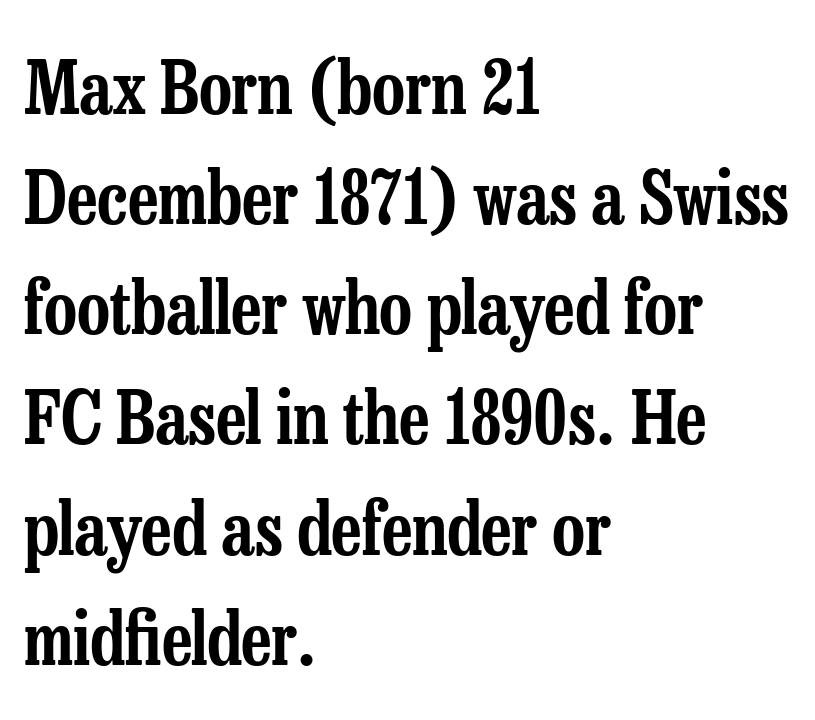
Only glyphs here, with clear space below each row. Note the varied advance widths — an 'i' is clearly narrower than an 'm'. A classic flush-left, rag-right setting is used for this passage. These lines sit exactly where default settings would place them. Rendered with straight, roman letterforms. Nobody touched the tracking dial on this one.
